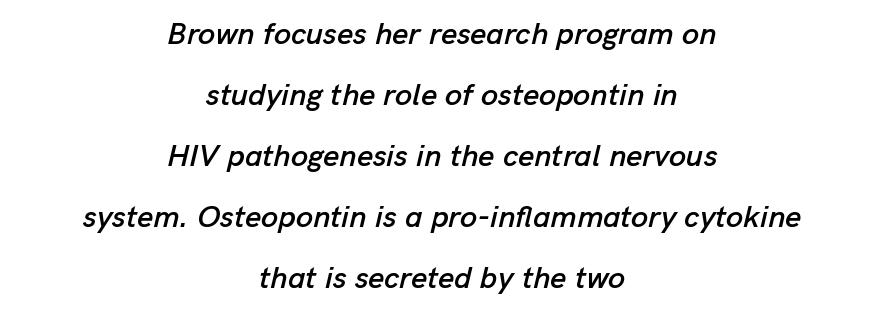
{"italic": "yes", "lean": "right", "slant_degrees": 13, "width": "normal", "stroke_contrast": "low", "x_height": "medium", "monospaced": "no", "underline": "no", "align": "center", "line_spacing": "loose", "line_spacing_ratio": 1.97, "letter_spacing": "normal", "letter_spacing_em": 0.0, "glyph_px": 31}
